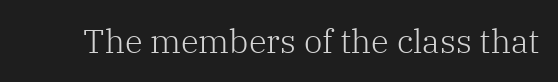
Q: Is the text bold? A: No.
Q: Is the text italic (slanted)? A: No, it is upright.
Q: Is the typeface a serif or a sans-serif typeface? A: Serif.
Q: Is the text underlined? A: No.
Q: Is the spacing between letters normal or unusually wide? A: Normal.
Q: Width (condensed, normal, or wide)? A: Normal.
Q: Stroke contrast? A: Low.
Q: x-height? A: Medium.
Q: Monospaced? A: No.
